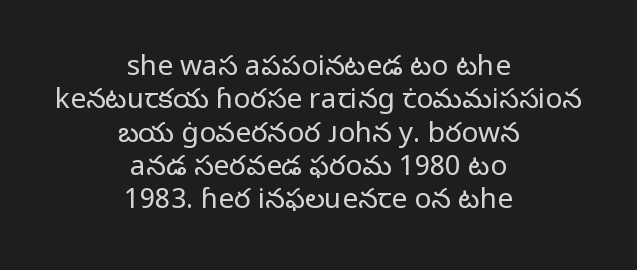
The passage shown is typed in a proportional face where columns would drift. The weight tops out at a normal text grade. The string is rendered with underlining switched off. Visually the block forms a symmetrical silhouette, jagged on both flanks. Rendered with straight, roman letterforms.
